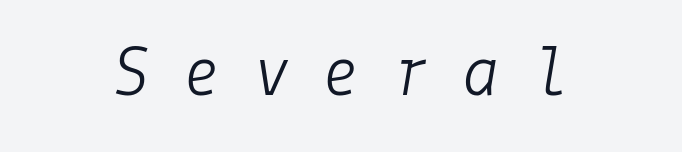
Counters stay open thanks to moderate or lighter strokes. There is plenty of visible air inserted between adjacent glyphs. The text carries the slant typical of an italic or oblique font. Beneath every word, the page is bare.
